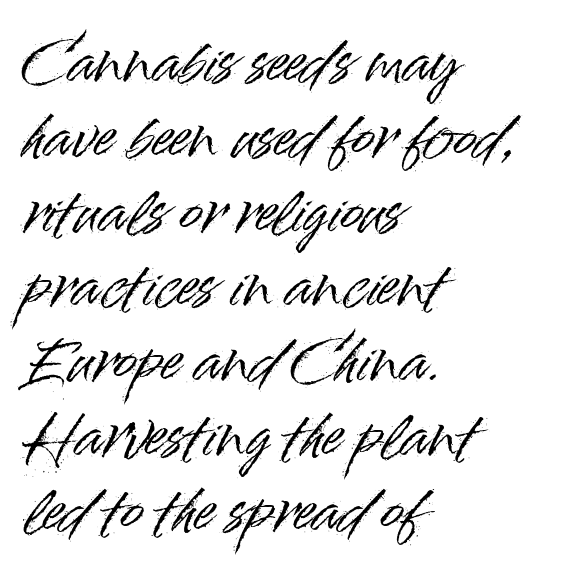
Q: Is the text italic (slanted)? A: Yes.
Q: Is the typeface a serif or a sans-serif typeface? A: Sans-serif.
Q: Is the text underlined? A: No.
Q: How is the paragraph aligned? A: Left-aligned.
Q: Is the spacing between letters normal or unusually wide? A: Normal.
Q: Is the spacing between lines tight, normal or loose? A: Normal.
Q: Width (condensed, normal, or wide)? A: Normal.
Q: Stroke contrast? A: High.
Q: x-height? A: Small.
Q: Monospaced? A: No.
